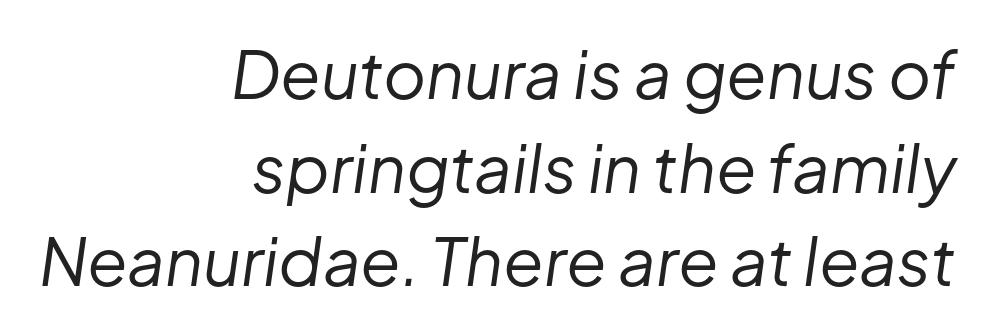
{"italic": "yes", "lean": "right", "slant_degrees": 8, "bold": "no", "weight": "regular", "width": "normal", "stroke_contrast": "low", "x_height": "medium", "monospaced": "no", "underline": "no", "align": "right", "line_spacing": "normal", "line_spacing_ratio": 1.42, "letter_spacing": "normal", "letter_spacing_em": 0.0, "glyph_px": 66}
